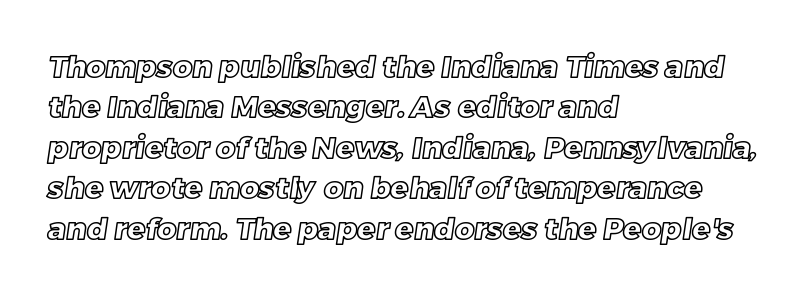
Q: Is the text underlined? A: No.
Q: How is the paragraph aligned? A: Left-aligned.
Q: Is the spacing between letters normal or unusually wide? A: Normal.
Q: Is the spacing between lines tight, normal or loose? A: Normal.
Q: Width (condensed, normal, or wide)? A: Normal.
Q: x-height? A: Large.
Q: Monospaced? A: No.
